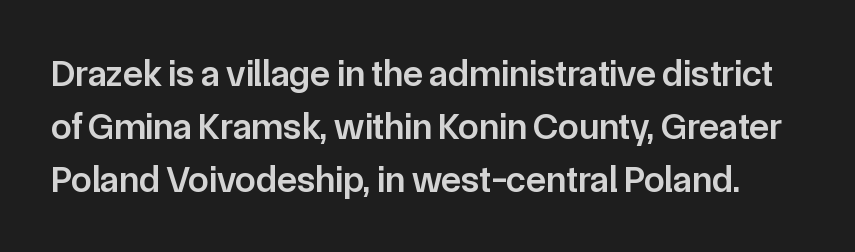
The image shows 37 px semibold sans-serif type, upright; set normal line spacing (1.43x), normal letter spacing, not underlined; low stroke contrast and a medium x-height.
